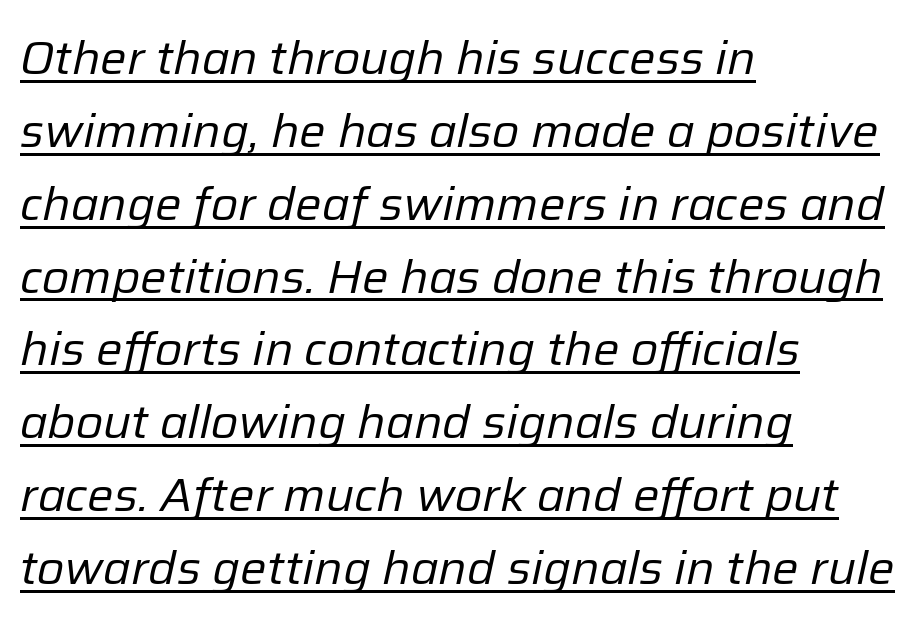
The rendering anchors every line to the left-hand side. The typography opts for an oblique posture over an upright one. Honestly, the row spacing looks completely unremarkable. Underlining? Definitely there. Heft: none added — not bold. Looks like regular typesetting: each glyph gets only the width it needs.
